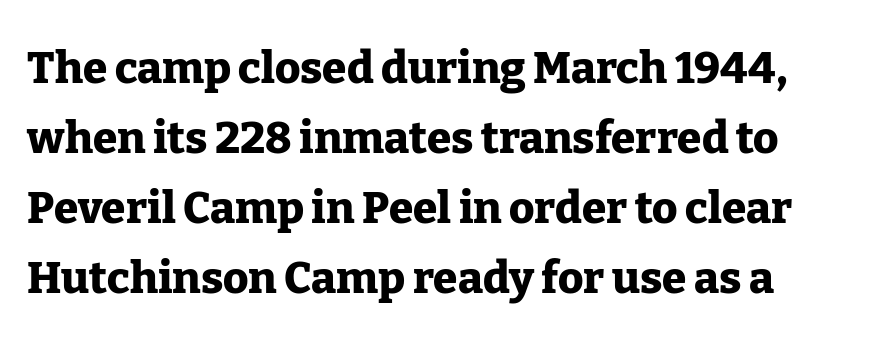
The image shows 44 px heavy serif type, upright; set normal line spacing (1.59x), normal letter spacing, not underlined; low stroke contrast and a medium x-height.
